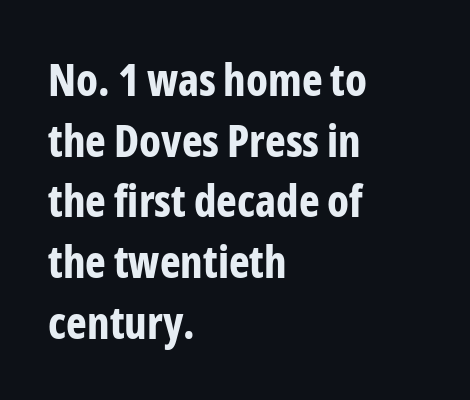
{"serif": "no", "italic": "no", "bold": "yes", "weight": "bold", "width": "condensed", "stroke_contrast": "low", "x_height": "medium", "monospaced": "no", "underline": "no", "align": "left", "line_spacing": "normal", "line_spacing_ratio": 1.38, "letter_spacing": "normal", "letter_spacing_em": 0.0, "glyph_px": 44}
